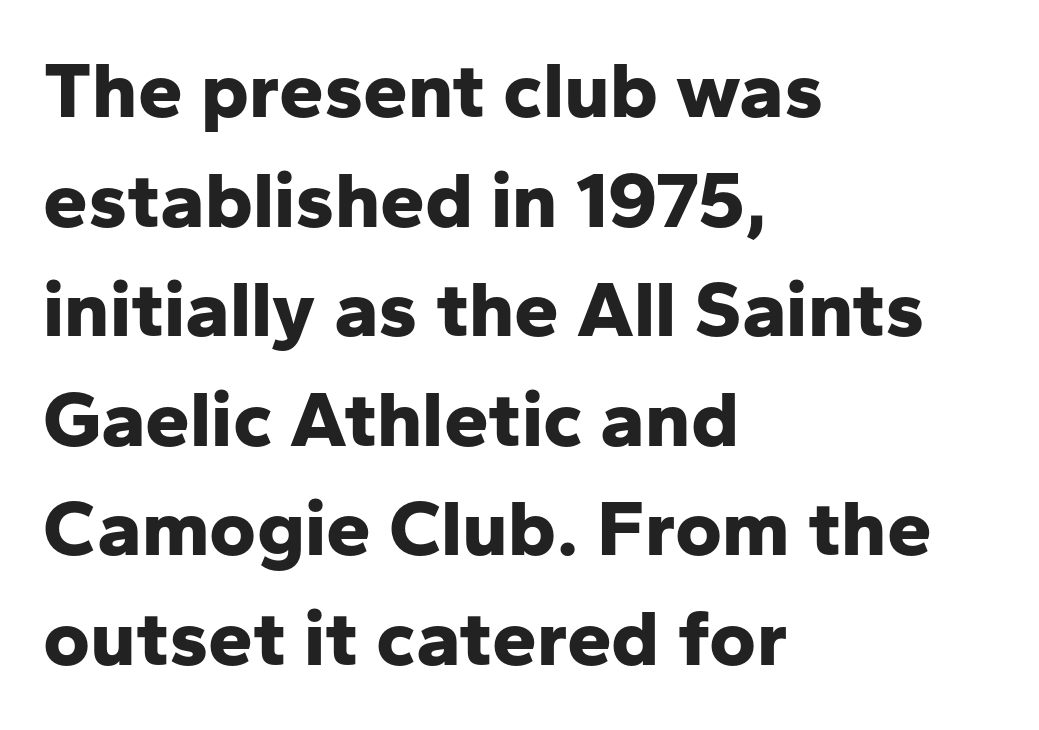
Q: Is the text bold? A: Yes.
Q: Is the text italic (slanted)? A: No, it is upright.
Q: Is the typeface a serif or a sans-serif typeface? A: Sans-serif.
Q: Is the text underlined? A: No.
Q: How is the paragraph aligned? A: Left-aligned.
Q: Is the spacing between letters normal or unusually wide? A: Normal.
Q: Is the spacing between lines tight, normal or loose? A: Normal.
Q: Width (condensed, normal, or wide)? A: Normal.
Q: Stroke contrast? A: Low.
Q: x-height? A: Medium.
Q: Monospaced? A: No.
